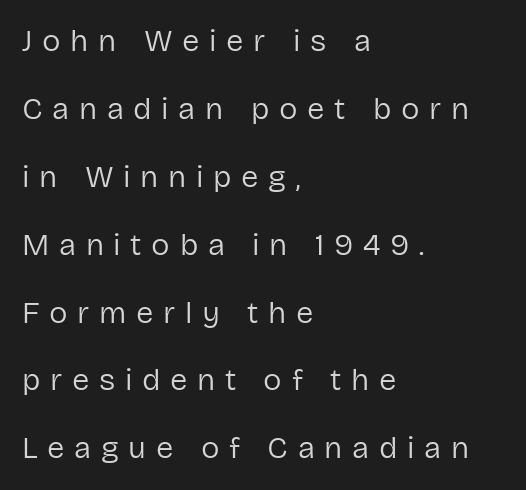
The image shows 31 px regular-weight sans-serif type, upright; set left-aligned, loose line spacing (2.19x), unusually wide letter spacing (+0.31 em), not underlined; low stroke contrast and a medium x-height.
